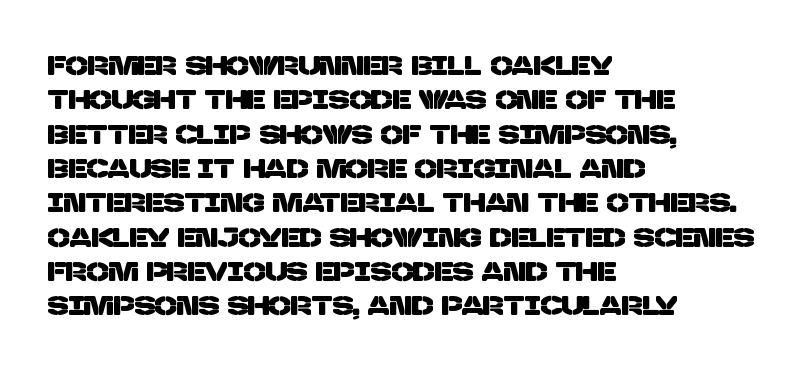
Q: Is the text underlined? A: No.
Q: How is the paragraph aligned? A: Left-aligned.
Q: Is the spacing between letters normal or unusually wide? A: Normal.
Q: Is the spacing between lines tight, normal or loose? A: Normal.
